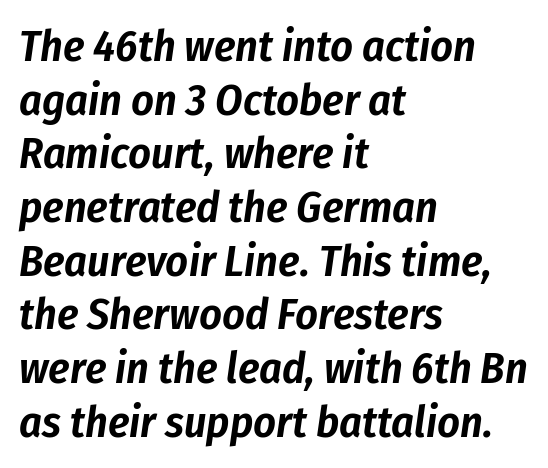
The compositor pushed each line to the left boundary. It's the slanting kind of type. This rendering features lettering with no underline. A typesetter would call this zero additional tracking. The letters advance in unequal steps, a hallmark of proportional type.
